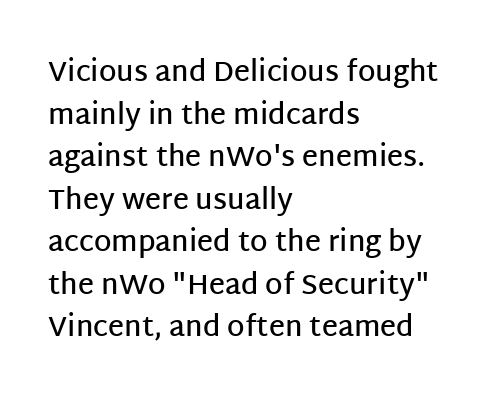
The image shows 28 px semibold sans-serif type, upright; set left-aligned, normal line spacing (1.52x), normal letter spacing, not underlined; low stroke contrast and a large x-height.
